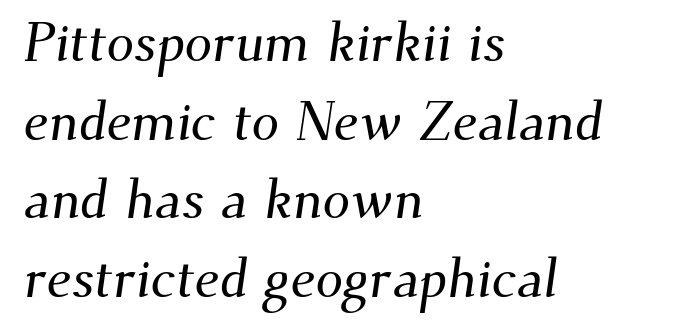
The rendering uses natural spacing where letterforms have individual widths. Regarding serifs, this sample has them. The designer left line spacing at the default. The letters sit at their default tracking, neither squeezed nor spread. Which margin do the lines hug? The left one — the right edge is uneven. Descenders hang freely into open space.
